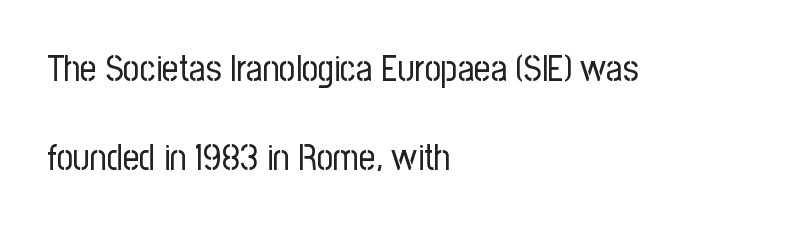
{"serif": "no", "italic": "no", "bold": "no", "weight": "regular", "width": "condensed", "stroke_contrast": "low", "x_height": "medium", "monospaced": "no", "underline": "no", "align": "left", "line_spacing": "loose", "line_spacing_ratio": 2.46, "letter_spacing": "normal", "letter_spacing_em": 0.0, "glyph_px": 36}
